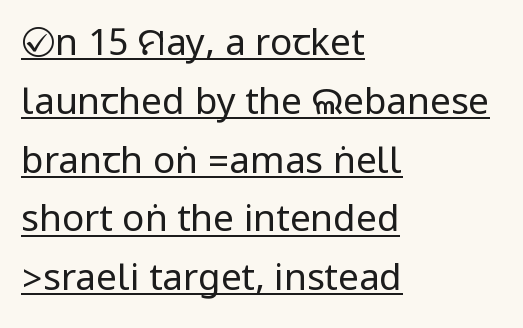
Q: Is the text bold? A: No.
Q: Is the text italic (slanted)? A: No, it is upright.
Q: Is the typeface a serif or a sans-serif typeface? A: Sans-serif.
Q: Is the text underlined? A: Yes.
Q: How is the paragraph aligned? A: Left-aligned.
Q: Is the spacing between letters normal or unusually wide? A: Normal.
Q: Is the spacing between lines tight, normal or loose? A: Normal.
Q: Width (condensed, normal, or wide)? A: Condensed.
Q: Stroke contrast? A: Low.
